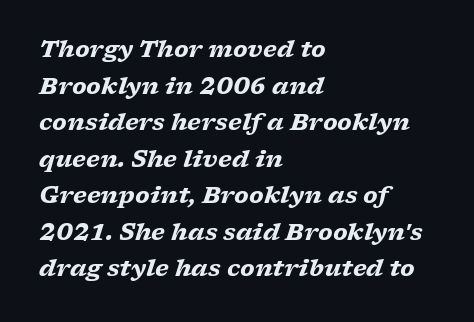
The image shows 23 px bold type, italic (leaning right); set left-aligned, normal line spacing (1.59x), normal letter spacing, not underlined.
